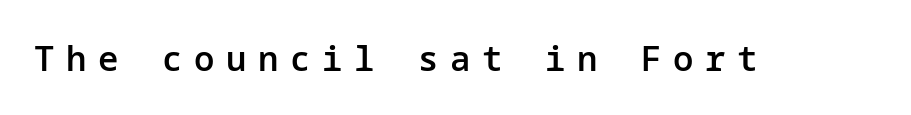
Q: Is the text bold? A: Semi-bold.
Q: Is the text italic (slanted)? A: No, it is upright.
Q: Is the typeface a serif or a sans-serif typeface? A: Sans-serif.
Q: Is the text underlined? A: No.
Q: Is the spacing between letters normal or unusually wide? A: Unusually wide.
Q: Width (condensed, normal, or wide)? A: Normal.
Q: Stroke contrast? A: Low.
Q: x-height? A: Medium.
